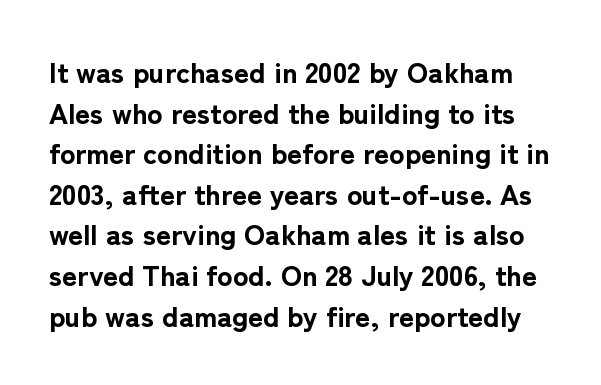
The image shows 29 px bold sans-serif type, upright; set normal line spacing (1.4x), normal letter spacing, not underlined; low stroke contrast and a medium x-height.
